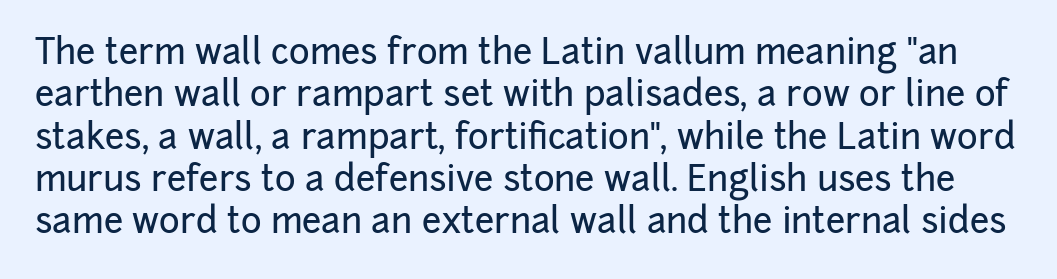
Q: Is the text italic (slanted)? A: No, it is upright.
Q: Is the typeface a serif or a sans-serif typeface? A: Sans-serif.
Q: Is the text underlined? A: No.
Q: Is the spacing between letters normal or unusually wide? A: Normal.
Q: Width (condensed, normal, or wide)? A: Normal.
Q: Stroke contrast? A: Low.
Q: x-height? A: Medium.
Q: Monospaced? A: No.
